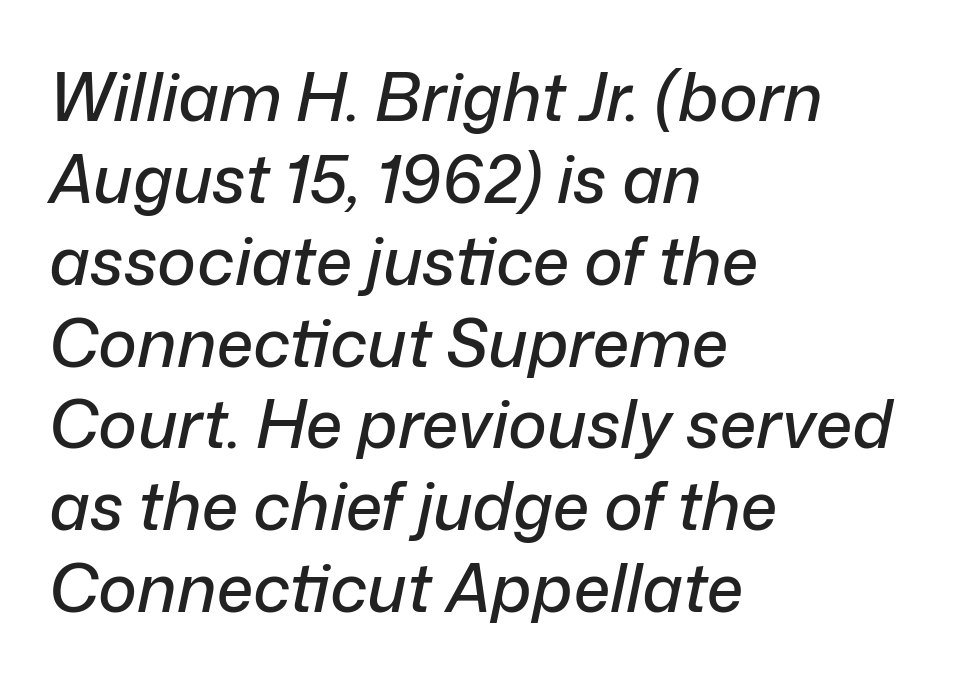
Q: Is the text italic (slanted)? A: Yes, it leans right by about 12 degrees.
Q: Is the text underlined? A: No.
Q: How is the paragraph aligned? A: Left-aligned.
Q: Is the spacing between letters normal or unusually wide? A: Normal.
Q: Width (condensed, normal, or wide)? A: Normal.
Q: Stroke contrast? A: Low.
Q: x-height? A: Medium.
Q: Monospaced? A: No.
